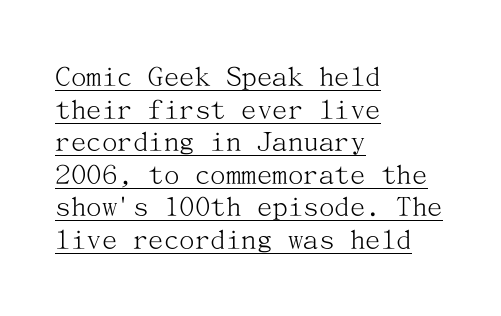
Q: Is the text bold? A: No.
Q: Is the text italic (slanted)? A: No, it is upright.
Q: Is the typeface a serif or a sans-serif typeface? A: Serif.
Q: Is the text underlined? A: Yes.
Q: How is the paragraph aligned? A: Left-aligned.
Q: Is the spacing between letters normal or unusually wide? A: Normal.
Q: Is the spacing between lines tight, normal or loose? A: Tight.
Q: Width (condensed, normal, or wide)? A: Normal.
Q: Stroke contrast? A: Medium.
Q: x-height? A: Medium.
